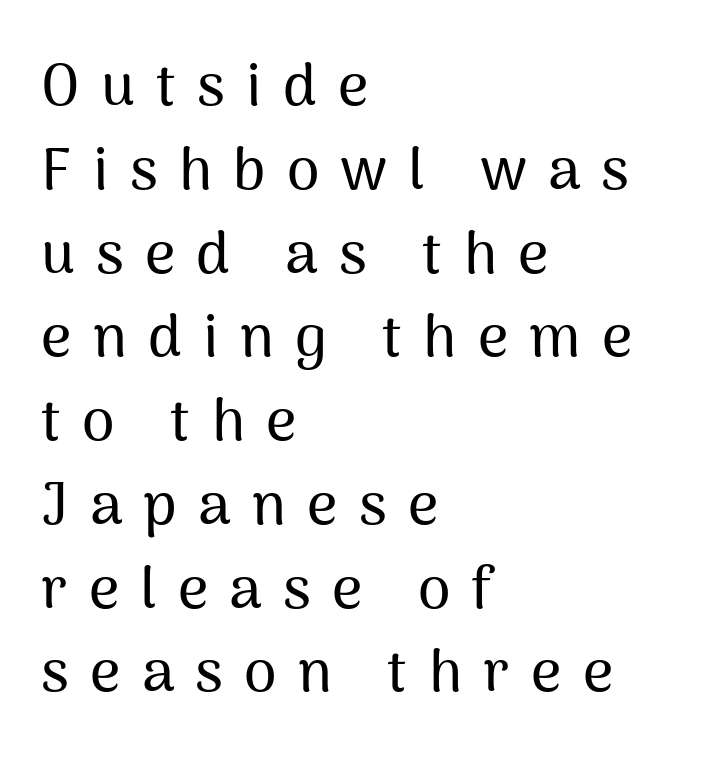
The image shows 59 px sans-serif type, upright; set left-aligned, normal line spacing (1.42x), unusually wide letter spacing (+0.36 em), not underlined; medium stroke contrast and a medium x-height.
